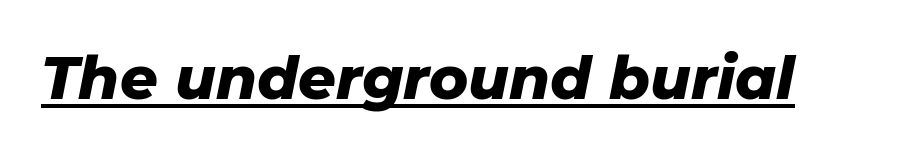
The image shows 59 px heavy type, italic (leaning right); set normal letter spacing, underlined; low stroke contrast and a medium x-height.
